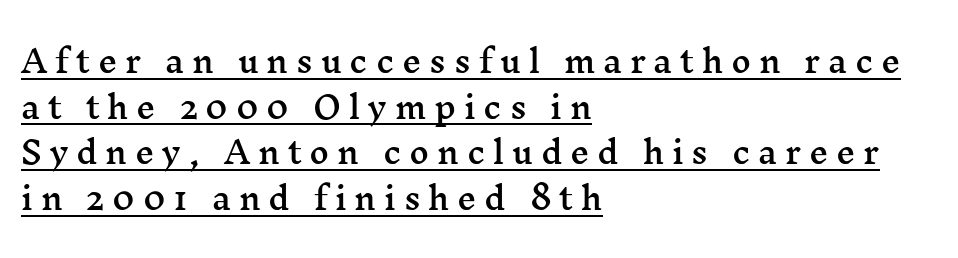
Q: Is the text italic (slanted)? A: No, it is upright.
Q: Is the typeface a serif or a sans-serif typeface? A: Serif.
Q: Is the text underlined? A: Yes.
Q: How is the paragraph aligned? A: Left-aligned.
Q: Is the spacing between letters normal or unusually wide? A: Unusually wide.
Q: Is the spacing between lines tight, normal or loose? A: Normal.
Q: Width (condensed, normal, or wide)? A: Wide.
Q: Stroke contrast? A: Medium.
Q: x-height? A: Medium.
Q: Monospaced? A: No.
